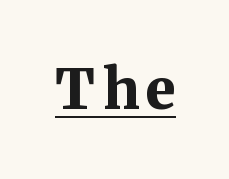
Heavy, bold letterforms. You can tell from the footed stems that serif type was used. Is there an underline? Yes — a line sits under the letters. No italicization has been applied; the sample stays upright. Proportional: the letters do not fall into vertical columns.
